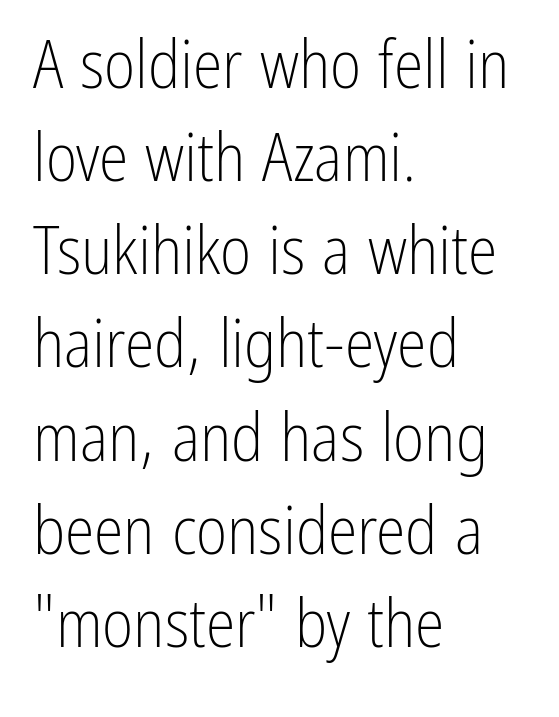
Any mark beneath the type? The region is blank. Posture: vertical. Is the type heavy? It reads as light-to-regular instead. The characters display no serif detailing; their extremities are plain. Leading matches the norm, producing a regular column. A typesetter would call this proportional, since set widths differ per character.
